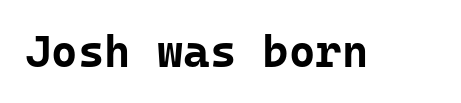
{"serif": "no", "italic": "no", "bold": "yes", "weight": "bold", "width": "normal", "stroke_contrast": "low", "x_height": "medium", "monospaced": "yes", "underline": "no", "letter_spacing": "normal", "letter_spacing_em": 0.0, "glyph_px": 45}
